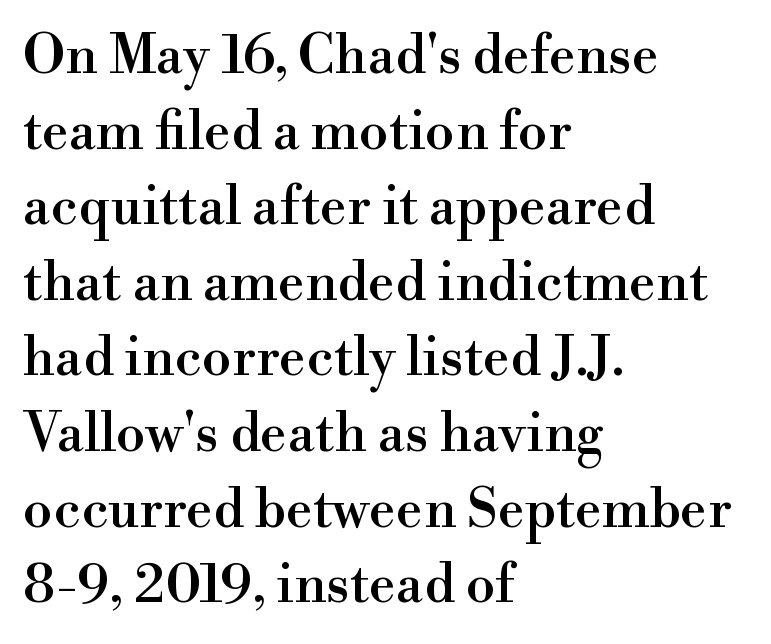
Q: Is the text italic (slanted)? A: No, it is upright.
Q: Is the typeface a serif or a sans-serif typeface? A: Serif.
Q: Is the text underlined? A: No.
Q: How is the paragraph aligned? A: Left-aligned.
Q: Is the spacing between letters normal or unusually wide? A: Normal.
Q: Is the spacing between lines tight, normal or loose? A: Normal.
Q: Width (condensed, normal, or wide)? A: Normal.
Q: x-height? A: Small.
Q: Monospaced? A: No.
